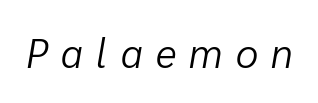
Is this a fixed-width face? No — the glyphs have proportional, varying widths. You could only call the tracking loose — the letters float apart. These glyphs show unthickened strokes, regular width or finer. The passage shown is not underscored anywhere.
